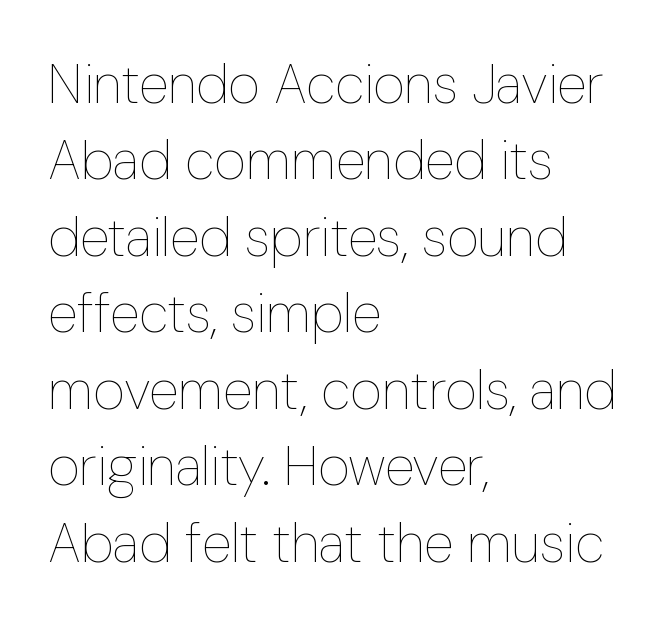
{"italic": "no", "bold": "no", "weight": "thin", "width": "condensed", "stroke_contrast": "low", "x_height": "medium", "monospaced": "no", "underline": "no", "align": "left", "line_spacing": "normal", "line_spacing_ratio": 1.39, "letter_spacing": "normal", "letter_spacing_em": 0.0, "glyph_px": 55}
